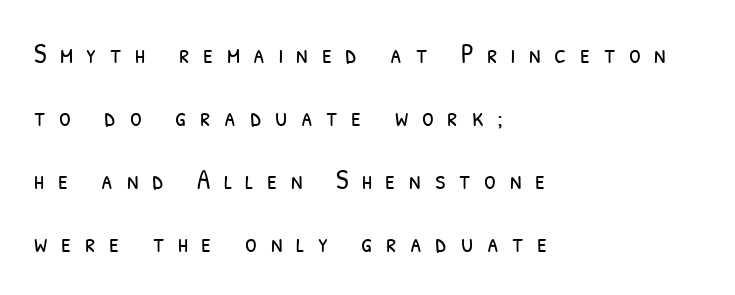
Where is the straight margin? On the left. Underlining? Definitely not there. Is the type heavy? It reads as light-to-regular instead. The face used here is rendered with a markedly widened letterfit.
